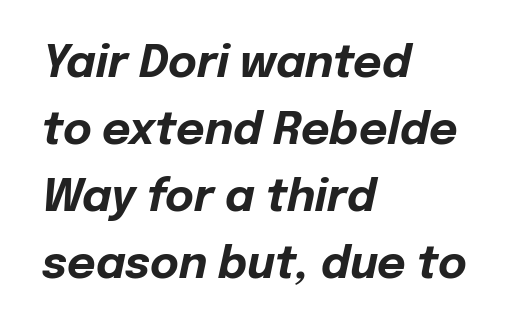
These lines sit exactly where default settings would place them. Would a proofreader flag this as italicized? Yes. The area under the type is left untouched. Proportional: the letters do not fall into vertical columns. Typeset ragged right — the left edge is the straight one. There is no visible air inserted between adjacent glyphs.
